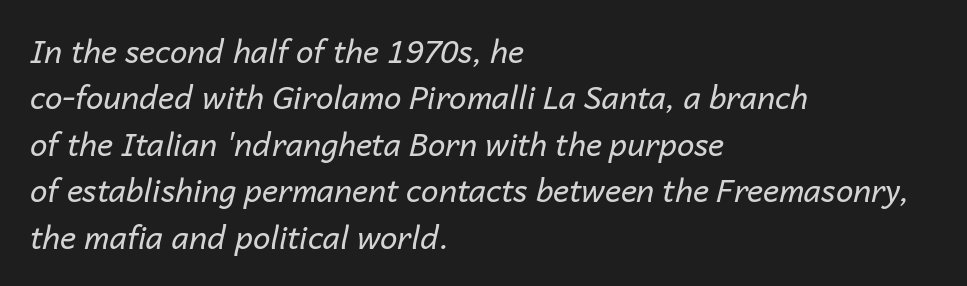
{"italic": "yes", "lean": "right", "slant_degrees": 14, "bold": "no", "weight": "regular", "width": "normal", "stroke_contrast": "low", "x_height": "medium", "monospaced": "no", "underline": "no", "align": "left", "line_spacing": "normal", "line_spacing_ratio": 1.5, "letter_spacing": "normal", "letter_spacing_em": 0.0, "glyph_px": 31}
